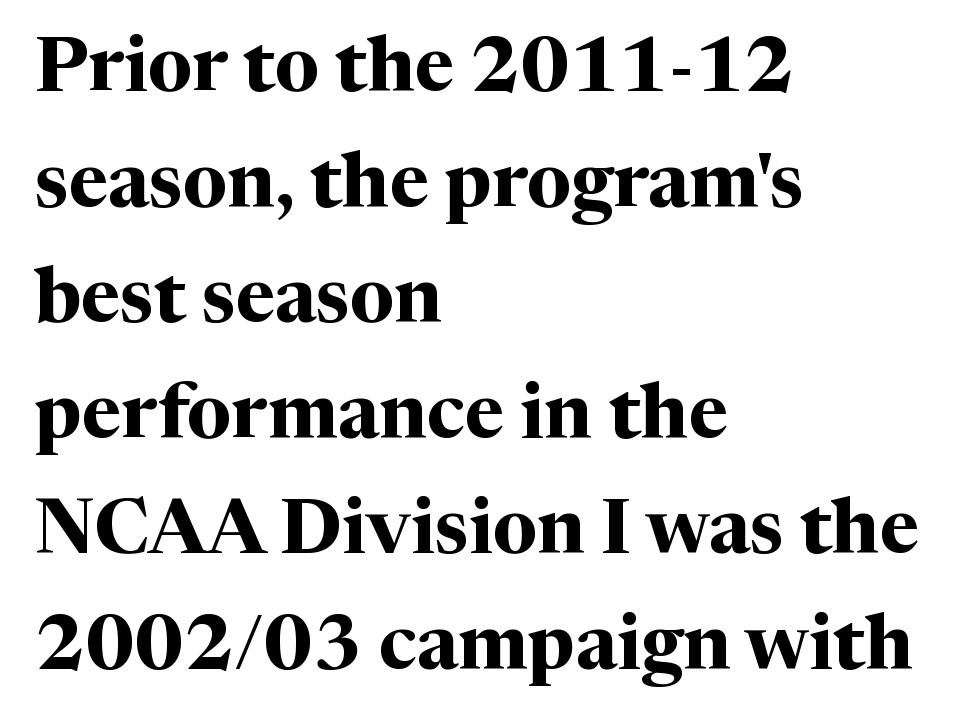
{"serif": "yes", "italic": "no", "bold": "yes", "weight": "bold", "width": "normal", "stroke_contrast": "medium", "x_height": "medium", "monospaced": "no", "underline": "no", "align": "left", "line_spacing": "normal", "line_spacing_ratio": 1.52, "letter_spacing": "normal", "letter_spacing_em": 0.0, "glyph_px": 76}
